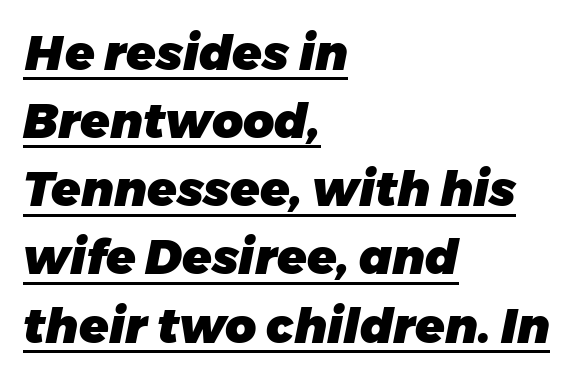
{"italic": "yes", "lean": "right", "slant_degrees": 11, "bold": "yes", "weight": "heavy", "width": "normal", "stroke_contrast": "low", "x_height": "medium", "monospaced": "no", "underline": "yes", "align": "left", "line_spacing": "normal", "line_spacing_ratio": 1.42, "letter_spacing": "normal", "letter_spacing_em": 0.0, "glyph_px": 48}
